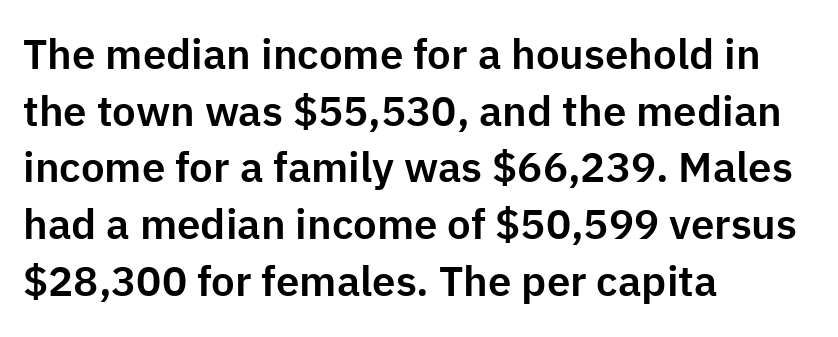
Q: Is the text italic (slanted)? A: No, it is upright.
Q: Is the typeface a serif or a sans-serif typeface? A: Sans-serif.
Q: Is the text underlined? A: No.
Q: How is the paragraph aligned? A: Left-aligned.
Q: Is the spacing between letters normal or unusually wide? A: Normal.
Q: Is the spacing between lines tight, normal or loose? A: Normal.
Q: Width (condensed, normal, or wide)? A: Normal.
Q: Stroke contrast? A: Low.
Q: x-height? A: Medium.
Q: Monospaced? A: No.
